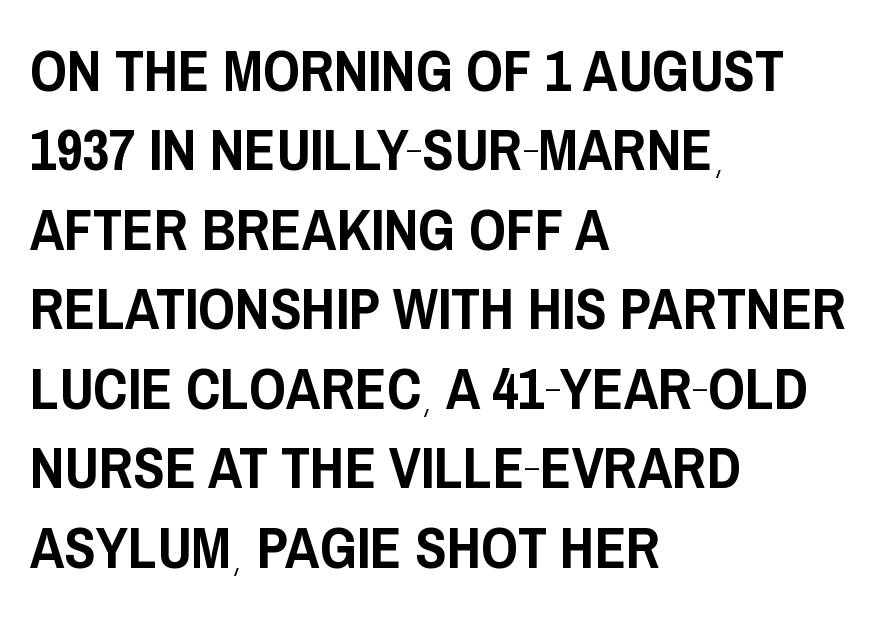
{"serif": "no", "italic": "no", "width": "condensed", "stroke_contrast": "low", "x_height": "large", "monospaced": "no", "underline": "no", "align": "left", "line_spacing": "normal", "line_spacing_ratio": 1.37, "letter_spacing": "normal", "letter_spacing_em": 0.0, "glyph_px": 58}
